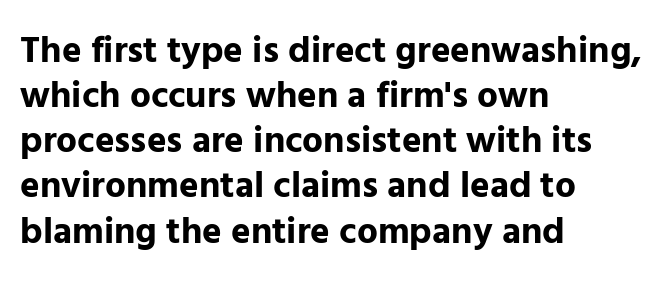
This rendering uses left alignment, leaving the right contour irregular. A typesetter would call this zero additional tracking. The letters stand upright; this is a roman face. Proportional: the letters do not fall into vertical columns.
